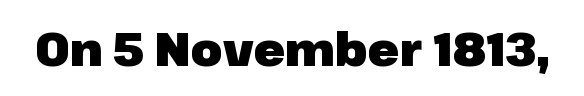
{"serif": "no", "italic": "no", "bold": "yes", "weight": "heavy", "width": "normal", "stroke_contrast": "low", "x_height": "medium", "monospaced": "no", "underline": "no", "letter_spacing": "normal", "letter_spacing_em": 0.0, "glyph_px": 46}
